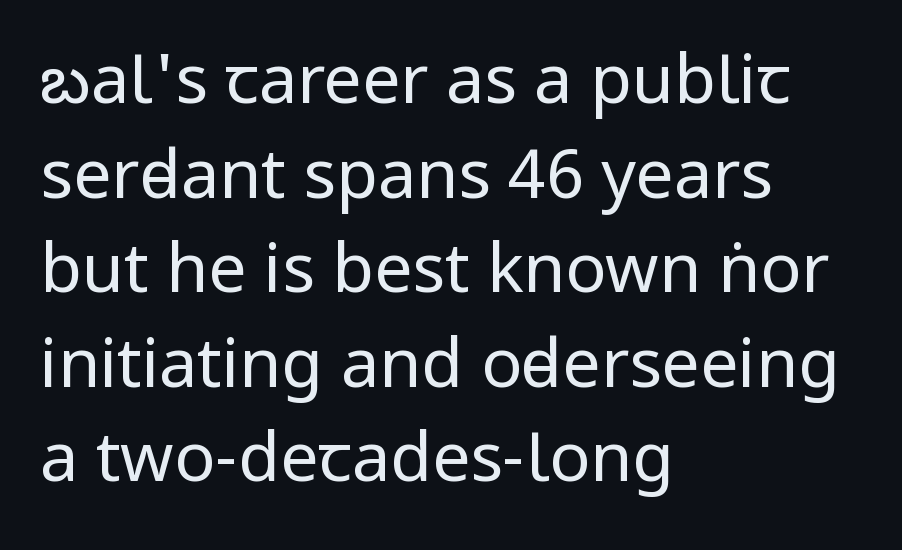
Q: Is the text bold? A: No.
Q: Is the text italic (slanted)? A: No, it is upright.
Q: Is the typeface a serif or a sans-serif typeface? A: Sans-serif.
Q: Is the text underlined? A: No.
Q: How is the paragraph aligned? A: Left-aligned.
Q: Is the spacing between letters normal or unusually wide? A: Normal.
Q: Is the spacing between lines tight, normal or loose? A: Normal.
Q: Width (condensed, normal, or wide)? A: Condensed.
Q: Stroke contrast? A: Low.
